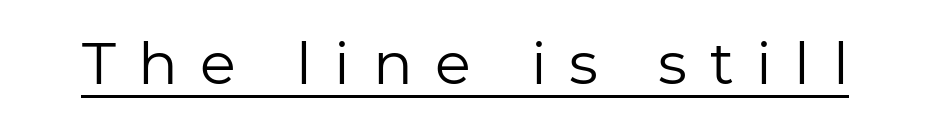
{"serif": "no", "italic": "no", "bold": "no", "weight": "regular", "width": "normal", "stroke_contrast": "low", "x_height": "medium", "monospaced": "no", "underline": "yes", "letter_spacing": "wide", "letter_spacing_em": 0.38, "glyph_px": 59}
